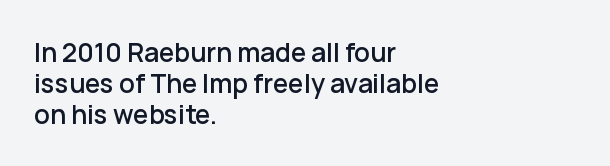
The image shows 26 px text type, upright; set left-aligned, line spacing 1.19x, normal letter spacing, not underlined.
